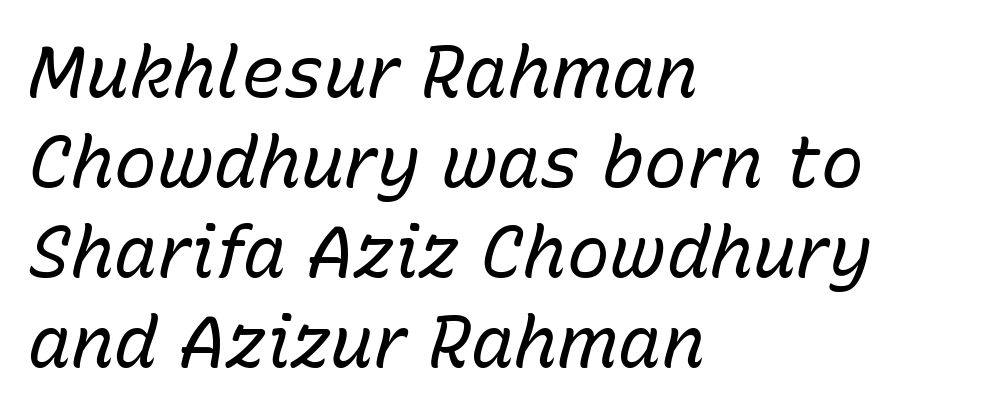
{"italic": "yes", "lean": "right", "slant_degrees": 15, "bold": "no", "weight": "regular", "width": "normal", "stroke_contrast": "low", "x_height": "medium", "monospaced": "no", "underline": "no", "align": "left", "line_spacing": "normal", "line_spacing_ratio": 1.25, "letter_spacing": "normal", "letter_spacing_em": 0.0, "glyph_px": 72}
